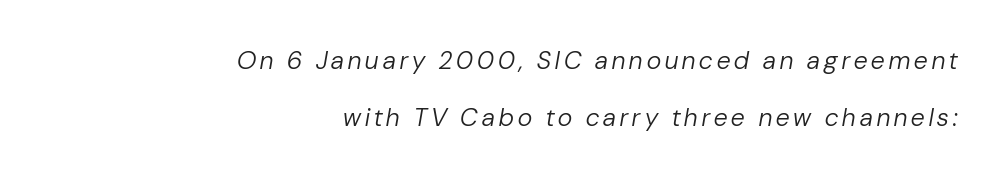
Q: Is the text bold? A: No.
Q: Is the text italic (slanted)? A: Yes, it leans right by about 10 degrees.
Q: Is the text underlined? A: No.
Q: How is the paragraph aligned? A: Right-aligned.
Q: Is the spacing between lines tight, normal or loose? A: Loose.
